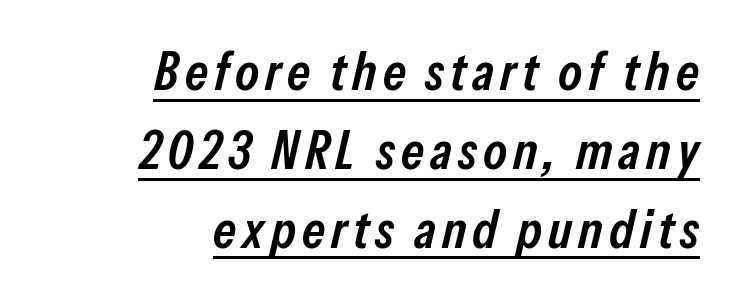
{"italic": "yes", "lean": "right", "slant_degrees": 13, "bold": "semi", "weight": "semibold", "width": "condensed", "stroke_contrast": "low", "x_height": "medium", "monospaced": "no", "underline": "yes", "align": "right", "line_spacing": "normal", "line_spacing_ratio": 1.46, "glyph_px": 54}
